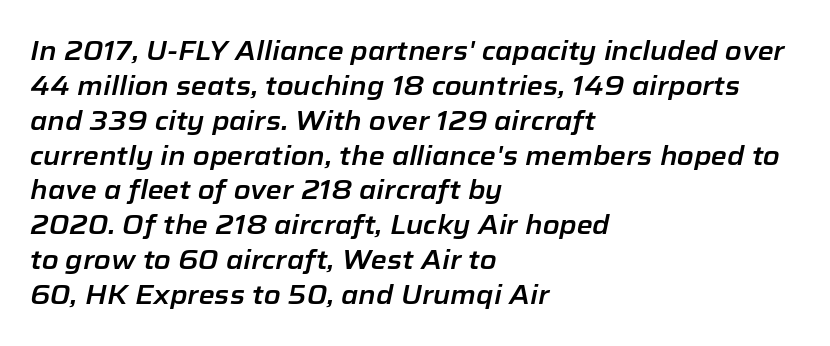
{"italic": "yes", "lean": "right", "slant_degrees": 12, "underline": "no", "align": "left", "line_spacing": "normal", "line_spacing_ratio": 1.34, "letter_spacing": "normal", "letter_spacing_em": 0.0, "glyph_px": 26}
